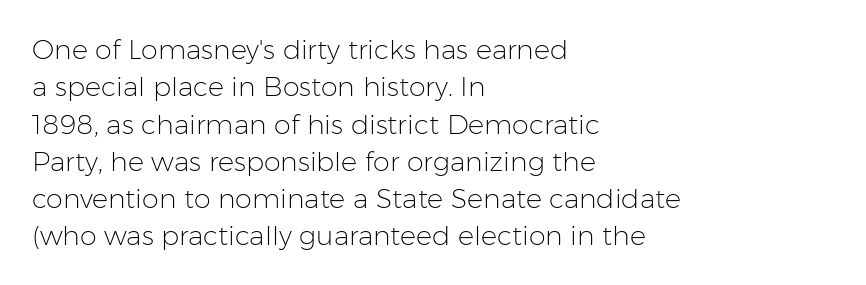
Interline gaps are of average width in this sample. Inter-character spacing is left at the font's built-in metrics. If you drew a line through each stem, it would be perfectly vertical. Words float on clear page, feet unadorned. Each line starts at the same left margin while the right side varies.
